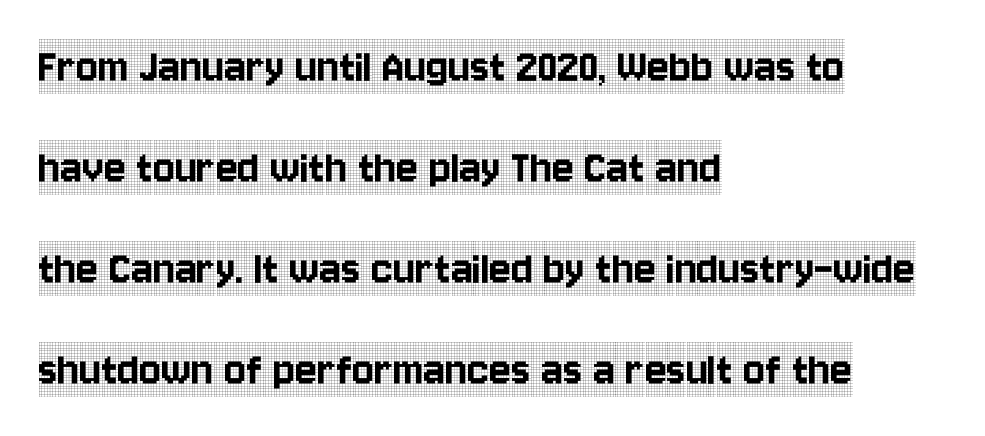
The image shows 51 px condensed serif type, upright; set left-aligned, loose line spacing (1.98x), normal letter spacing, not underlined; a large x-height.
